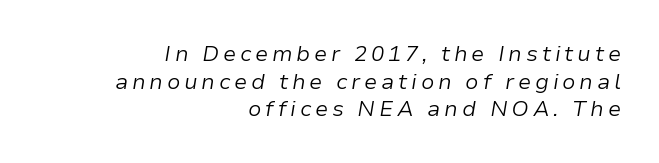
Q: Is the text bold? A: No.
Q: Is the text italic (slanted)? A: Yes, it leans right by about 9 degrees.
Q: Is the text underlined? A: No.
Q: How is the paragraph aligned? A: Right-aligned.
Q: Is the spacing between lines tight, normal or loose? A: Normal.
